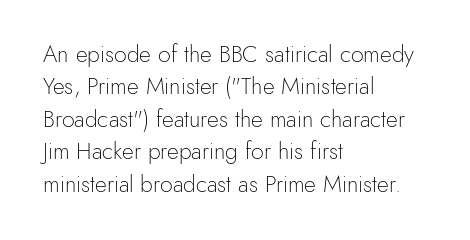
The tracking reads as untouched default to a designer's eye. Layout note: lines flush left. Students, observe: this is what conventionally led text looks like. Underline: absent.
